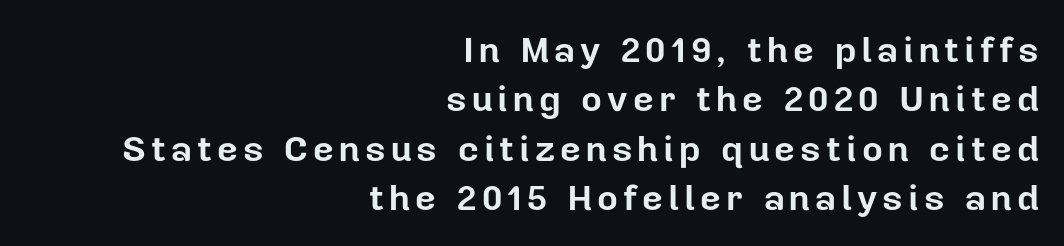
The image shows 36 px bold sans-serif type, upright; set right-aligned, normal line spacing (1.37x), not underlined; low stroke contrast and a medium x-height.
